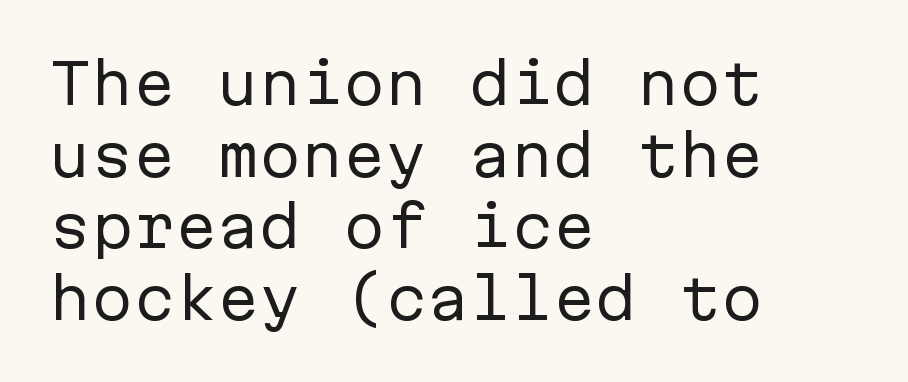
Q: Is the text bold? A: No.
Q: Is the text italic (slanted)? A: No, it is upright.
Q: Is the typeface a serif or a sans-serif typeface? A: Sans-serif.
Q: Is the text underlined? A: No.
Q: How is the paragraph aligned? A: Left-aligned.
Q: Is the spacing between letters normal or unusually wide? A: Normal.
Q: Is the spacing between lines tight, normal or loose? A: Normal.
Q: Width (condensed, normal, or wide)? A: Normal.
Q: Stroke contrast? A: Low.
Q: x-height? A: Medium.
Q: Monospaced? A: Yes.
